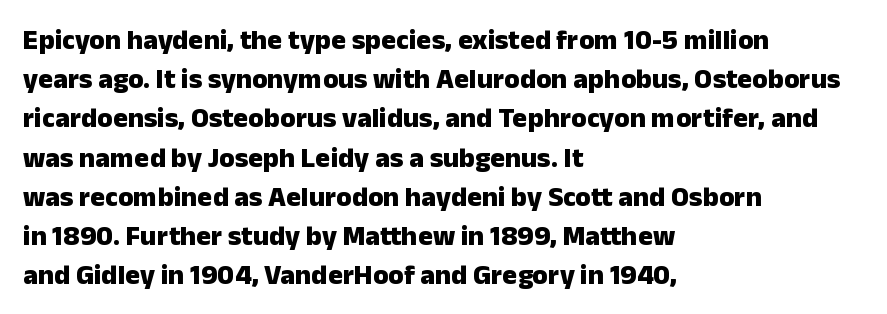
The image shows 28 px heavy sans-serif type, upright; set left-aligned, normal line spacing (1.4x), normal letter spacing, not underlined; low stroke contrast and a medium x-height.
